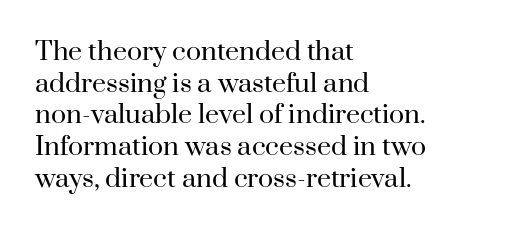
{"italic": "no", "bold": "no", "underline": "no", "align": "left", "line_spacing": "normal", "line_spacing_ratio": 1.27, "letter_spacing": "normal", "letter_spacing_em": 0.0, "glyph_px": 25}
